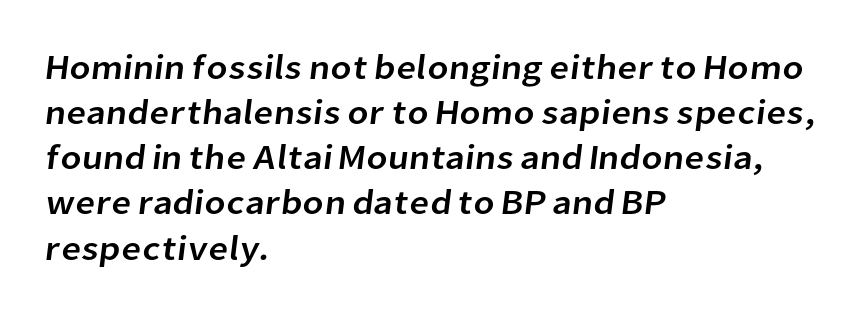
{"serif": "no", "width": "normal", "stroke_contrast": "low", "x_height": "medium", "monospaced": "no", "underline": "no", "align": "left", "line_spacing": "normal", "line_spacing_ratio": 1.29, "letter_spacing": "normal", "letter_spacing_em": 0.0, "glyph_px": 35}
